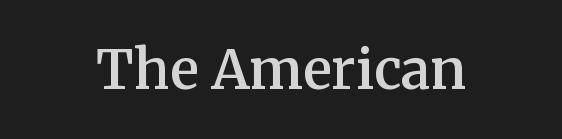
{"serif": "yes", "italic": "no", "bold": "semi", "weight": "semibold", "width": "normal", "stroke_contrast": "medium", "x_height": "medium", "monospaced": "no", "underline": "no", "letter_spacing": "normal", "letter_spacing_em": 0.0, "glyph_px": 54}
